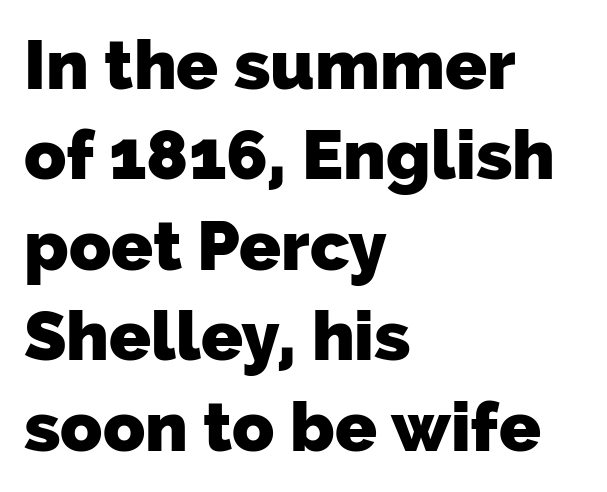
{"serif": "no", "bold": "yes", "weight": "heavy", "width": "normal", "stroke_contrast": "low", "x_height": "medium", "monospaced": "no", "underline": "no", "align": "left", "line_spacing": "normal", "line_spacing_ratio": 1.31, "letter_spacing": "normal", "letter_spacing_em": 0.0, "glyph_px": 69}
